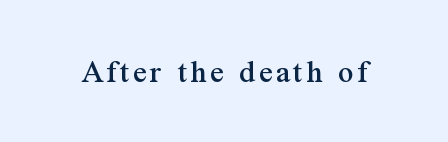
{"serif": "yes", "italic": "no", "width": "normal", "stroke_contrast": "medium", "x_height": "medium", "monospaced": "no", "underline": "no", "glyph_px": 34}
